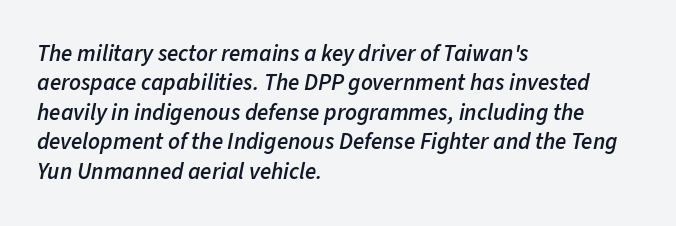
Honestly, the row spacing looks completely unremarkable. Words float on clear page, feet unadorned. Notice how the passage keeps a crisp vertical edge on the left only. Observe the lean: these are italic letterforms. Firm but not heavy-handed strokes: this text is semibold. Words appear dense and cohesive because spacing is normal.
